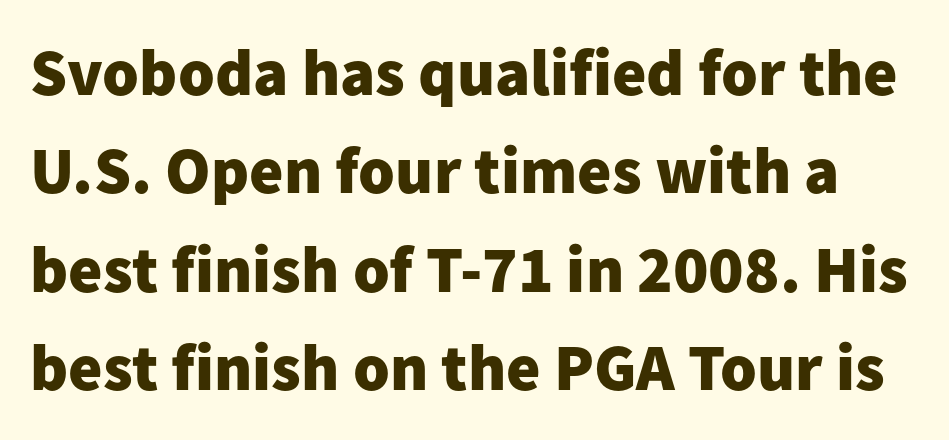
Varying glyph widths throughout — classic text-font behaviour. Compared with typical paragraphs, the rows here are spaced about the same. The letters stand upright; this is a roman face. The sample has been set heavy, in full bold. Nobody touched the tracking dial on this one. Observe the absence of serifs on each vertical stroke in this sample.
